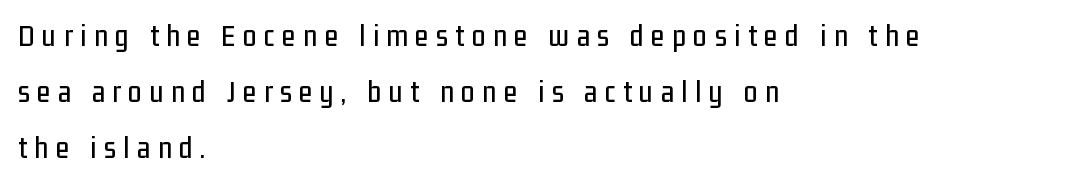
Q: Is the text italic (slanted)? A: No, it is upright.
Q: Is the typeface a serif or a sans-serif typeface? A: Sans-serif.
Q: Is the text underlined? A: No.
Q: How is the paragraph aligned? A: Left-aligned.
Q: Is the spacing between letters normal or unusually wide? A: Unusually wide.
Q: Width (condensed, normal, or wide)? A: Condensed.
Q: Stroke contrast? A: Low.
Q: x-height? A: Medium.
Q: Monospaced? A: No.
